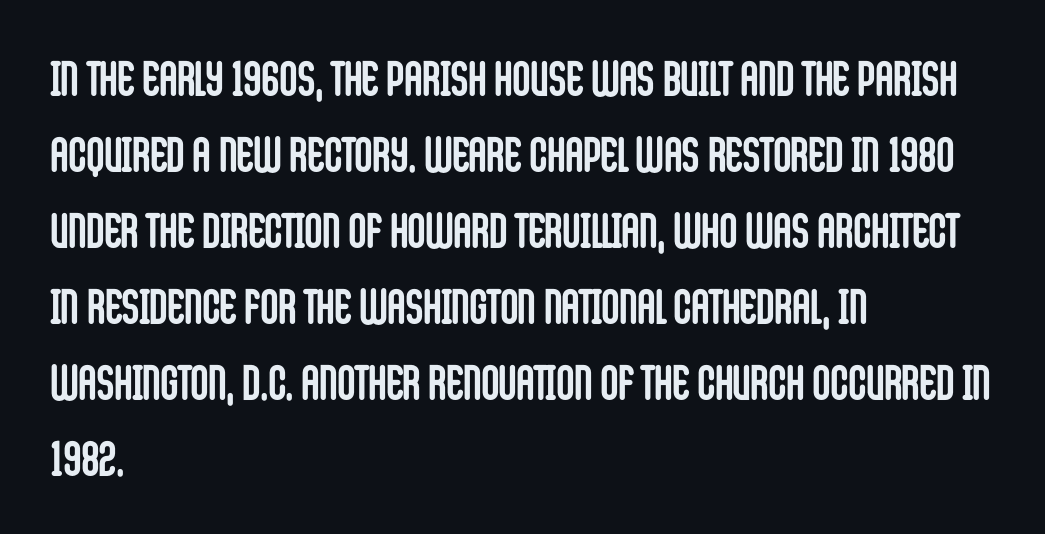
{"serif": "no", "italic": "no", "bold": "yes", "weight": "semibold", "width": "condensed", "stroke_contrast": "low", "x_height": "large", "monospaced": "no", "underline": "no", "align": "left", "line_spacing": "normal", "line_spacing_ratio": 1.55, "letter_spacing": "normal", "letter_spacing_em": 0.0, "glyph_px": 49}
